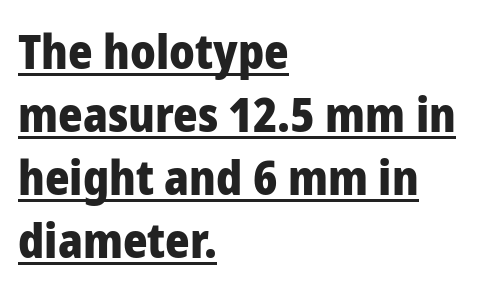
The image shows 47 px heavy sans-serif type, upright; set left-aligned, normal line spacing (1.34x), normal letter spacing, underlined; low stroke contrast and a medium x-height.
